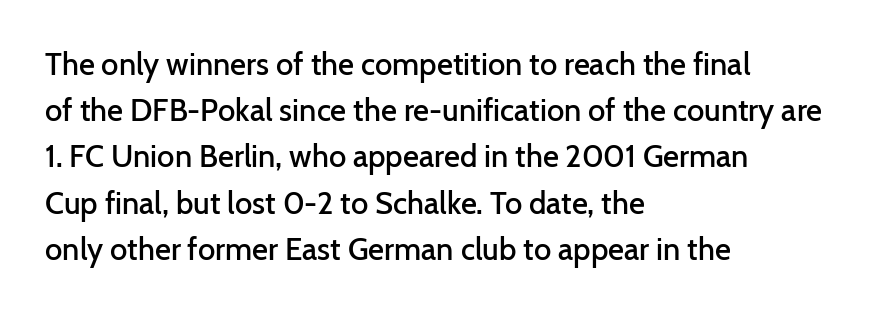
{"serif": "no", "italic": "no", "bold": "semi", "weight": "semibold", "width": "normal", "stroke_contrast": "low", "x_height": "medium", "monospaced": "no", "underline": "no", "align": "left", "line_spacing": "normal", "line_spacing_ratio": 1.49, "letter_spacing": "normal", "letter_spacing_em": 0.0, "glyph_px": 31}
